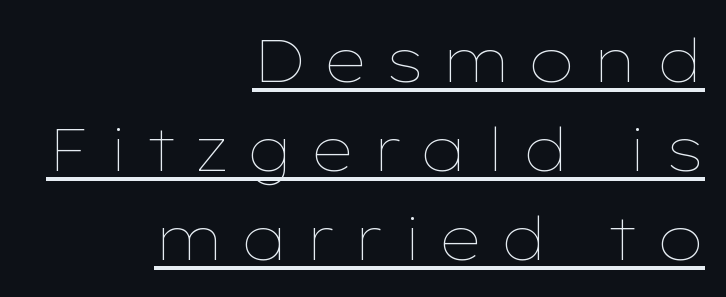
{"italic": "no", "bold": "no", "weight": "thin", "width": "wide", "stroke_contrast": "low", "x_height": "medium", "monospaced": "no", "underline": "yes", "align": "right", "line_spacing": "normal", "line_spacing_ratio": 1.48, "letter_spacing": "wide", "letter_spacing_em": 0.28, "glyph_px": 60}
